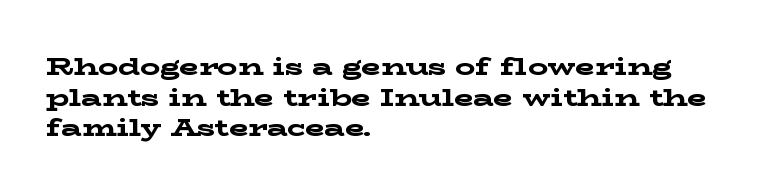
Q: Is the text bold? A: Yes.
Q: Is the text italic (slanted)? A: No, it is upright.
Q: Is the text underlined? A: No.
Q: How is the paragraph aligned? A: Left-aligned.
Q: Is the spacing between letters normal or unusually wide? A: Normal.
